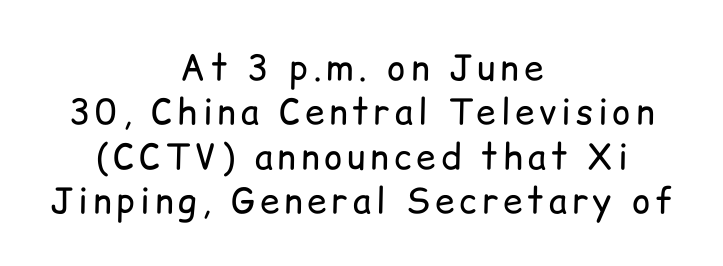
The font is comparable to plain body text, perhaps lighter. Reading down the block, each line starts at a different indent, mirrored at its end. The typography opts for an upright posture over an oblique one. Line spacing here is normal.
